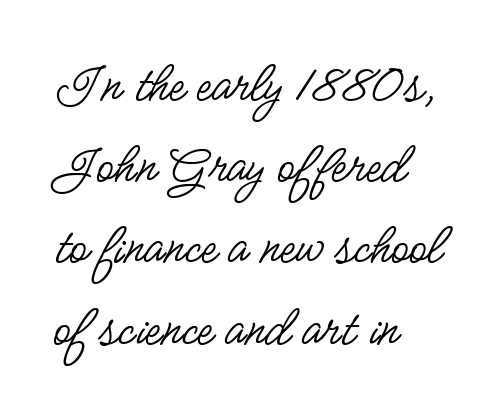
{"serif": "no", "bold": "no", "weight": "regular", "width": "condensed", "stroke_contrast": "low", "x_height": "small", "monospaced": "no", "underline": "no", "align": "left", "line_spacing": "normal", "line_spacing_ratio": 1.4, "letter_spacing": "normal", "letter_spacing_em": 0.0, "glyph_px": 58}
